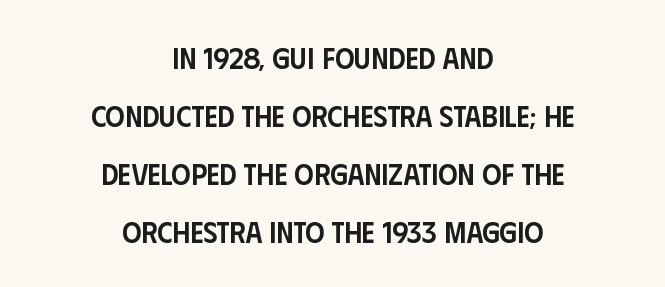
{"serif": "no", "italic": "no", "bold": "semi", "weight": "semibold", "width": "condensed", "stroke_contrast": "low", "x_height": "large", "monospaced": "no", "underline": "no", "align": "center", "line_spacing": "loose", "line_spacing_ratio": 1.93, "letter_spacing": "normal", "letter_spacing_em": 0.0, "glyph_px": 30}
